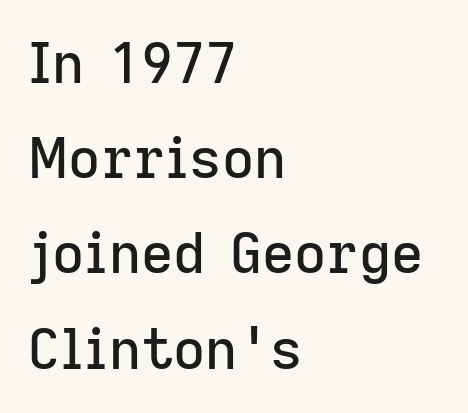
This is sans-serif lettering, the kind often seen on screens and signage. Is this a fixed-width face? No — the glyphs have proportional, varying widths. Letter spacing: default. Rendered with straight, roman letterforms.
